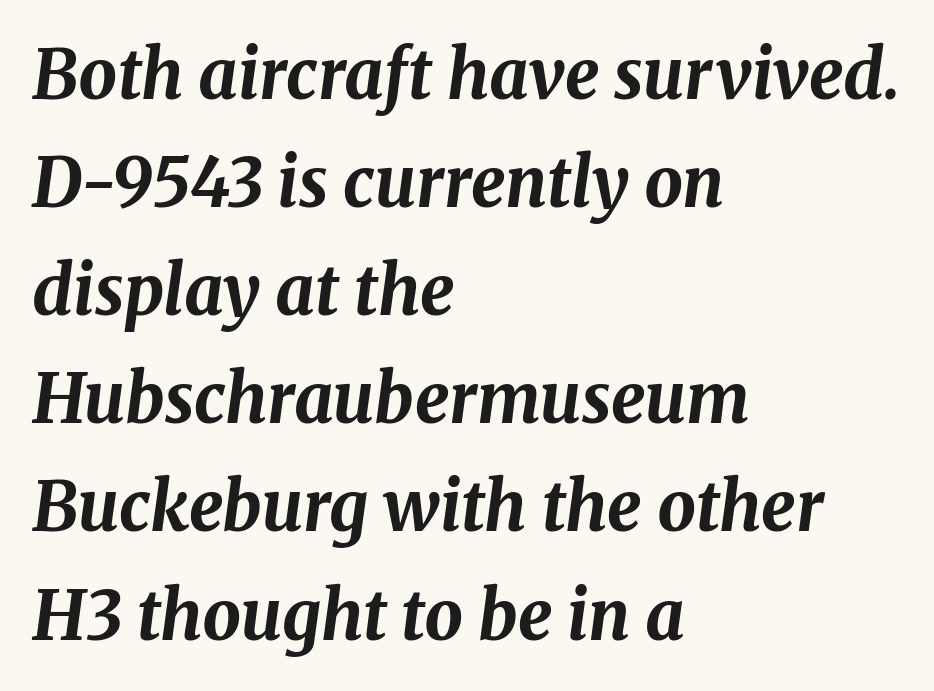
Q: Is the text bold? A: Yes.
Q: Is the text italic (slanted)? A: Yes, it leans right by about 8 degrees.
Q: Is the text underlined? A: No.
Q: How is the paragraph aligned? A: Left-aligned.
Q: Is the spacing between letters normal or unusually wide? A: Normal.
Q: Is the spacing between lines tight, normal or loose? A: Normal.
Q: Width (condensed, normal, or wide)? A: Normal.
Q: Stroke contrast? A: Medium.
Q: x-height? A: Medium.
Q: Monospaced? A: No.
